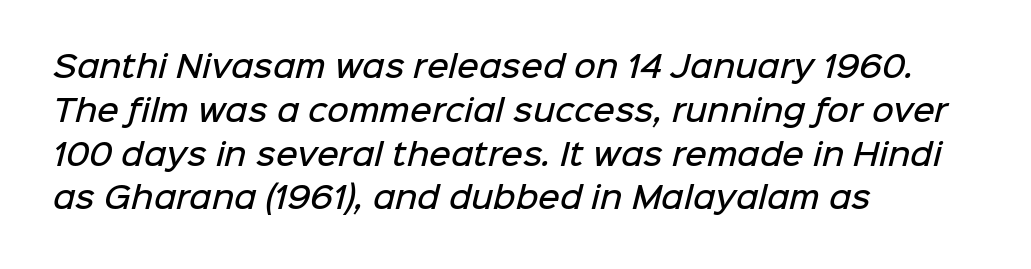
The image shows 30 px semibold sans-serif type; set left-aligned, normal line spacing (1.46x), normal letter spacing, not underlined; low stroke contrast and a medium x-height.
